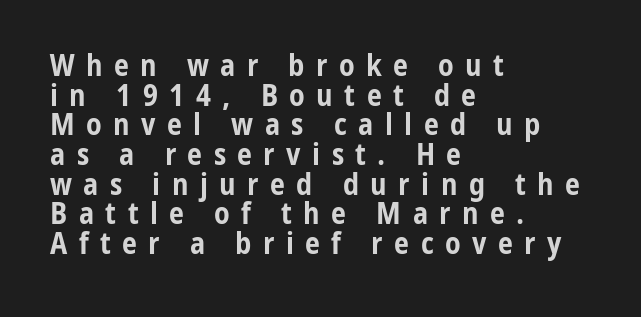
The image shows 30 px bold, condensed sans-serif type, upright; set left-aligned, tight line spacing (0.99x), unusually wide letter spacing (+0.38 em), not underlined; low stroke contrast and a medium x-height.
